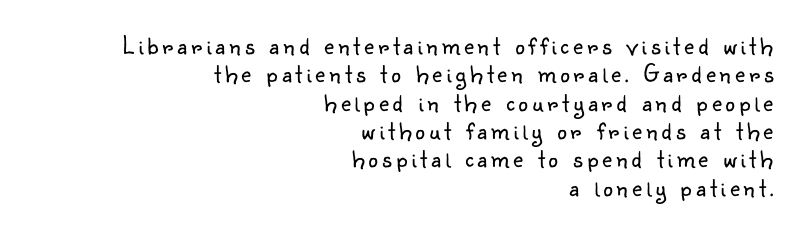
{"italic": "no", "bold": "no", "underline": "no", "align": "right", "line_spacing": "tight", "line_spacing_ratio": 1.05, "glyph_px": 27}
